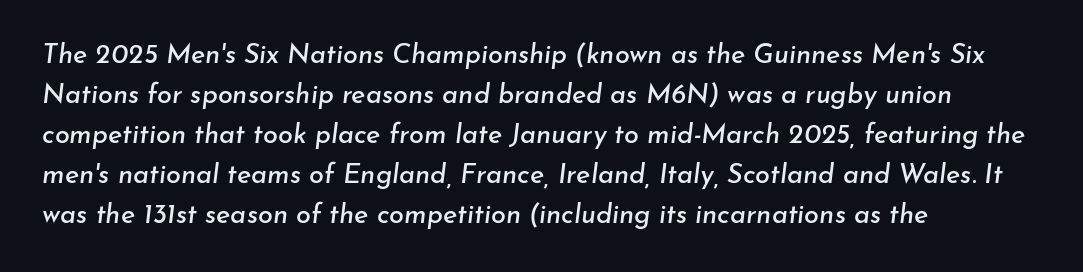
Q: Is the text italic (slanted)? A: Yes, it leans right by about 7 degrees.
Q: Is the text underlined? A: No.
Q: How is the paragraph aligned? A: Left-aligned.
Q: Is the spacing between letters normal or unusually wide? A: Normal.
Q: Is the spacing between lines tight, normal or loose? A: Normal.
